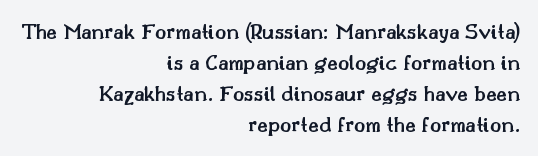
The image shows 23 px text type, upright; set right-aligned, normal line spacing (1.35x), normal letter spacing, not underlined.
